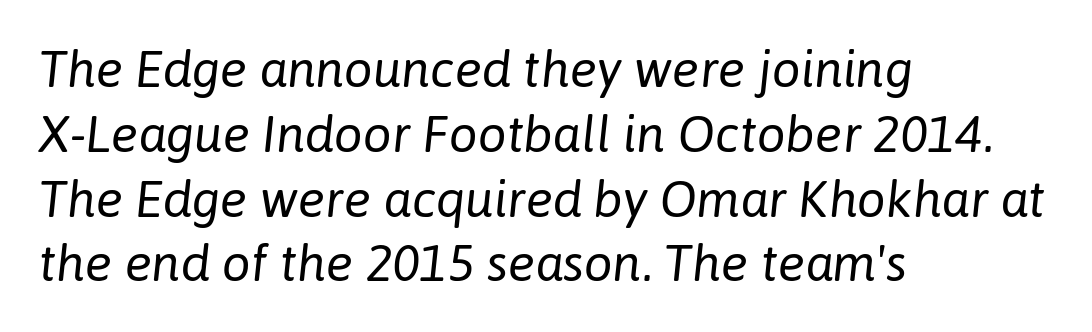
Designer's note — italics engaged. Short and long lines alike share a common starting point at left. Proportional: the letters do not fall into vertical columns. Descenders hang freely into open space.
